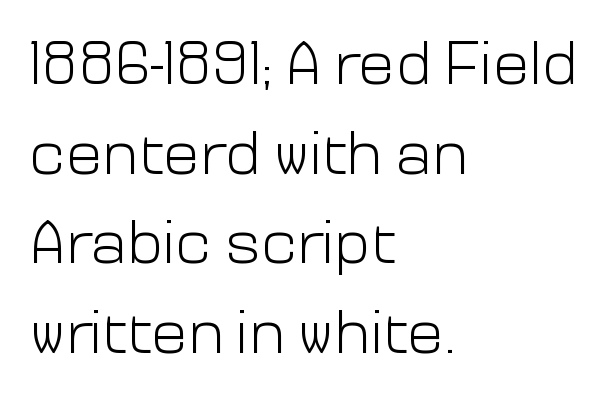
The glyphs are unaccompanied by any horizontal stroke below them. Ascenders rise straight up at ninety degrees. Think of a printed novel: that variable character pitch is what you see here. The leading is moderate, giving the passage an even texture.
